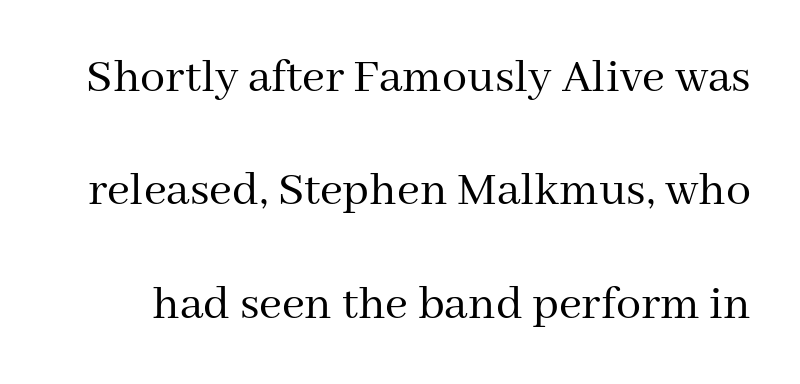
Underline: absent. Unlike italic type, these characters show no tilt at all. The designer went with a serif here, giving each stem small feet. Default kerning and tracking; the words read as compact shapes. You could not count columns in this text — the font is proportionally spaced. The weight would be labelled regular, book, light, or lighter still.
